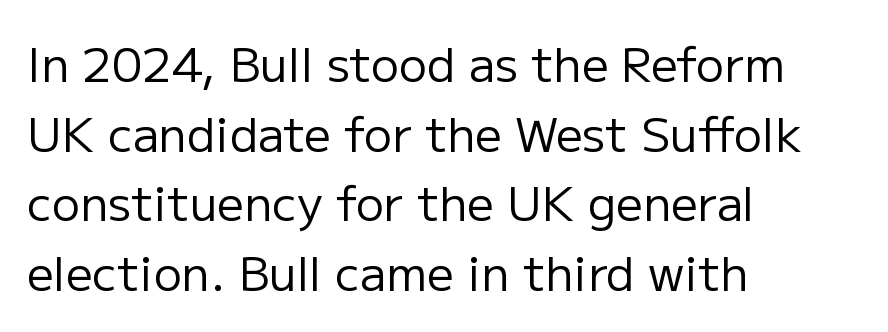
{"serif": "no", "italic": "no", "bold": "no", "weight": "regular", "width": "normal", "stroke_contrast": "low", "x_height": "medium", "monospaced": "no", "underline": "no", "align": "left", "line_spacing": "normal", "line_spacing_ratio": 1.48, "letter_spacing": "normal", "letter_spacing_em": 0.0, "glyph_px": 47}
